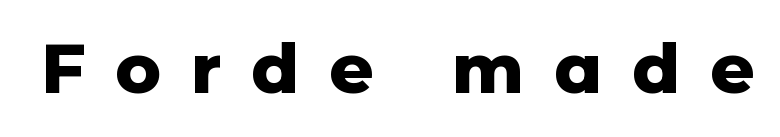
The space beneath each line is pristine and unruled. Typesetter's note: full bold, strokes at maximum text heaviness. The gaps between neighbouring characters are conspicuously large. The font family rendered here belongs to the sans-serif group. Is this a fixed-width face? No — the glyphs have proportional, varying widths. Posture: vertical.
